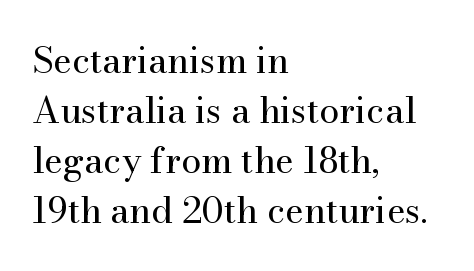
Q: Is the text bold? A: No.
Q: Is the text italic (slanted)? A: No, it is upright.
Q: Is the typeface a serif or a sans-serif typeface? A: Serif.
Q: Is the text underlined? A: No.
Q: How is the paragraph aligned? A: Left-aligned.
Q: Is the spacing between letters normal or unusually wide? A: Normal.
Q: Is the spacing between lines tight, normal or loose? A: Normal.
Q: Width (condensed, normal, or wide)? A: Normal.
Q: Stroke contrast? A: Medium.
Q: x-height? A: Small.
Q: Monospaced? A: No.
